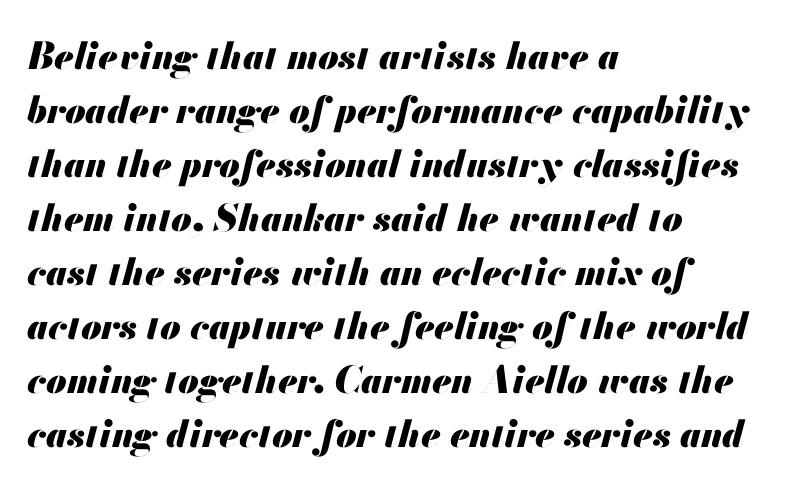
The image shows 37 px heavy type, italic (leaning right); set left-aligned, normal line spacing (1.46x), normal letter spacing, not underlined; medium stroke contrast and a small x-height.
